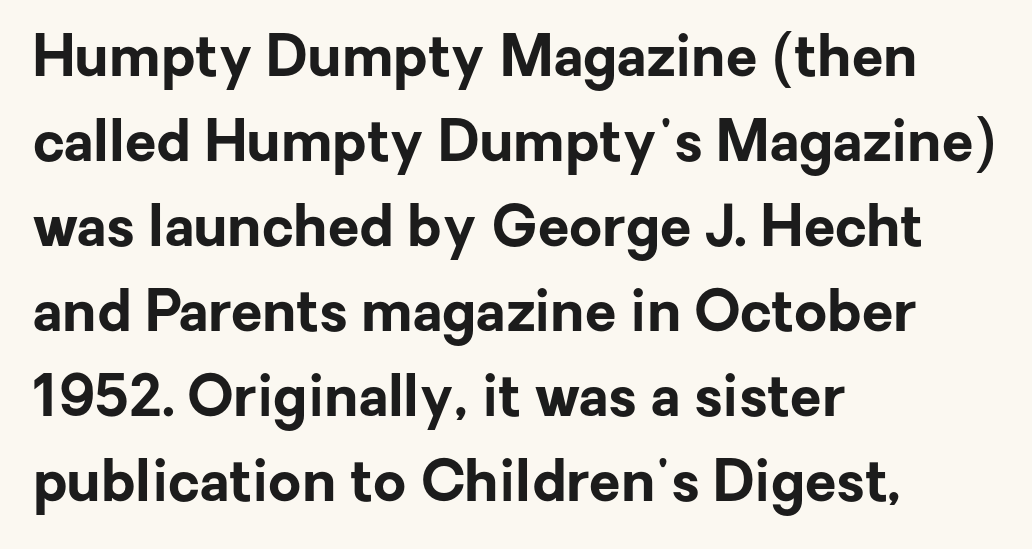
The image shows 57 px bold sans-serif type, upright; set left-aligned, normal line spacing (1.49x), normal letter spacing, not underlined; low stroke contrast and a medium x-height.
